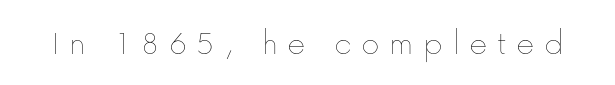
Varying glyph widths throughout — classic text-font behaviour. The baseline area is clear. Compared with a typical body face, this is equally light or lighter still. When letters stand straight like this, we call the style roman or upright. The rendering inserts visible extra space after every character.
